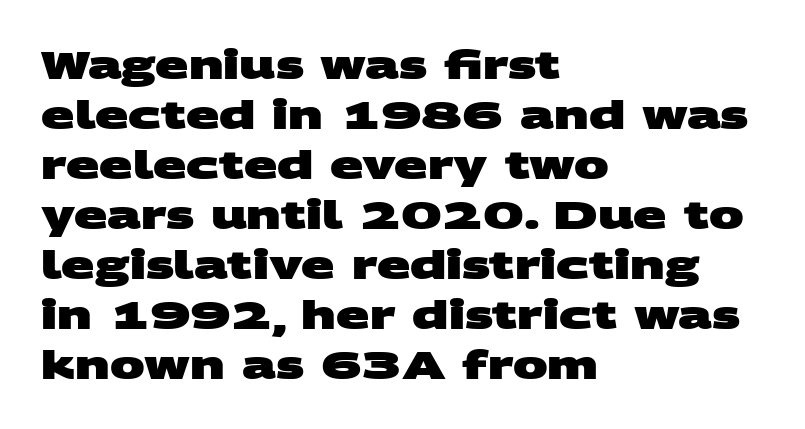
{"serif": "no", "bold": "yes", "weight": "heavy", "width": "wide", "stroke_contrast": "medium", "x_height": "large", "monospaced": "no", "underline": "no", "align": "left", "line_spacing": "normal", "line_spacing_ratio": 1.28, "letter_spacing": "normal", "letter_spacing_em": 0.0, "glyph_px": 39}
